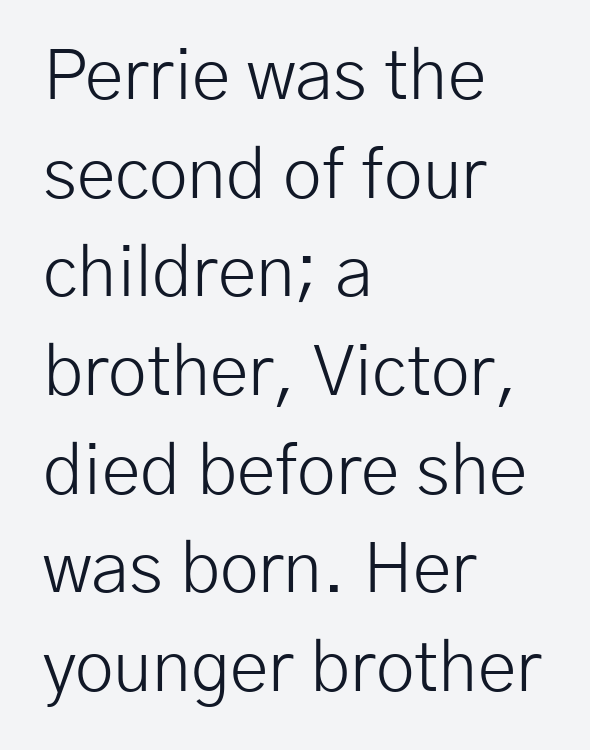
{"serif": "no", "italic": "no", "bold": "no", "weight": "light", "width": "normal", "stroke_contrast": "low", "x_height": "medium", "monospaced": "no", "underline": "no", "align": "left", "line_spacing": "normal", "line_spacing_ratio": 1.41, "letter_spacing": "normal", "letter_spacing_em": 0.0, "glyph_px": 70}
